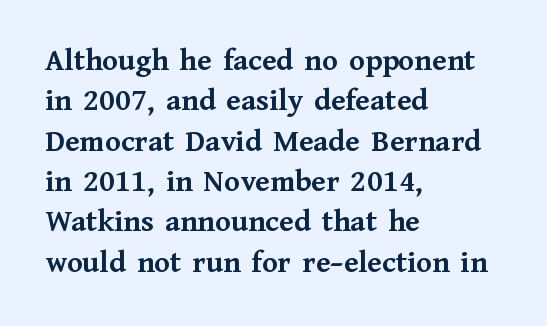
Q: Is the text bold? A: Yes.
Q: Is the text italic (slanted)? A: No, it is upright.
Q: Is the typeface a serif or a sans-serif typeface? A: Serif.
Q: Is the text underlined? A: No.
Q: How is the paragraph aligned? A: Left-aligned.
Q: Is the spacing between letters normal or unusually wide? A: Normal.
Q: Is the spacing between lines tight, normal or loose? A: Normal.
Q: Width (condensed, normal, or wide)? A: Normal.
Q: Stroke contrast? A: Medium.
Q: x-height? A: Medium.
Q: Monospaced? A: No.
